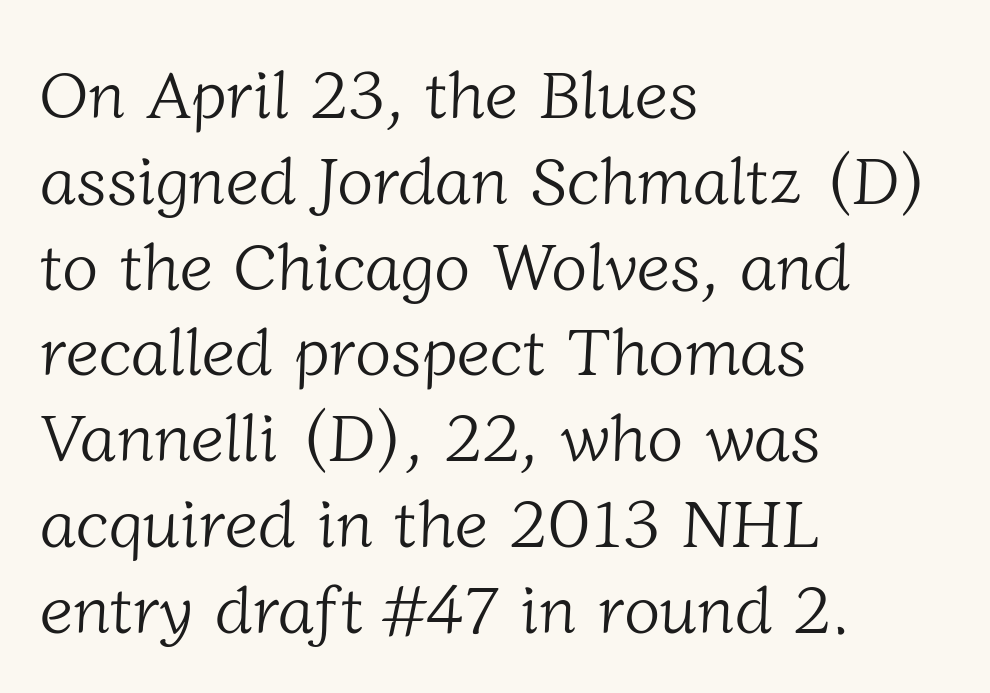
The image shows 67 px light serif type; set left-aligned, normal line spacing (1.28x), normal letter spacing, not underlined; low stroke contrast and a medium x-height.
